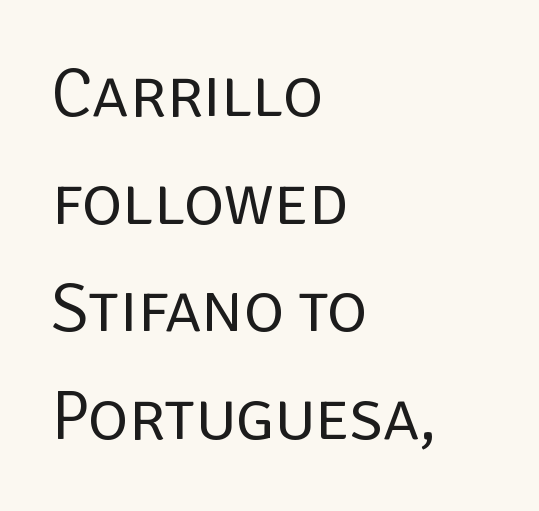
Q: Is the text bold? A: No.
Q: Is the text italic (slanted)? A: No, it is upright.
Q: Is the typeface a serif or a sans-serif typeface? A: Sans-serif.
Q: Is the text underlined? A: No.
Q: How is the paragraph aligned? A: Left-aligned.
Q: Is the spacing between letters normal or unusually wide? A: Normal.
Q: Is the spacing between lines tight, normal or loose? A: Normal.
Q: Width (condensed, normal, or wide)? A: Normal.
Q: Stroke contrast? A: Low.
Q: x-height? A: Large.
Q: Monospaced? A: No.
